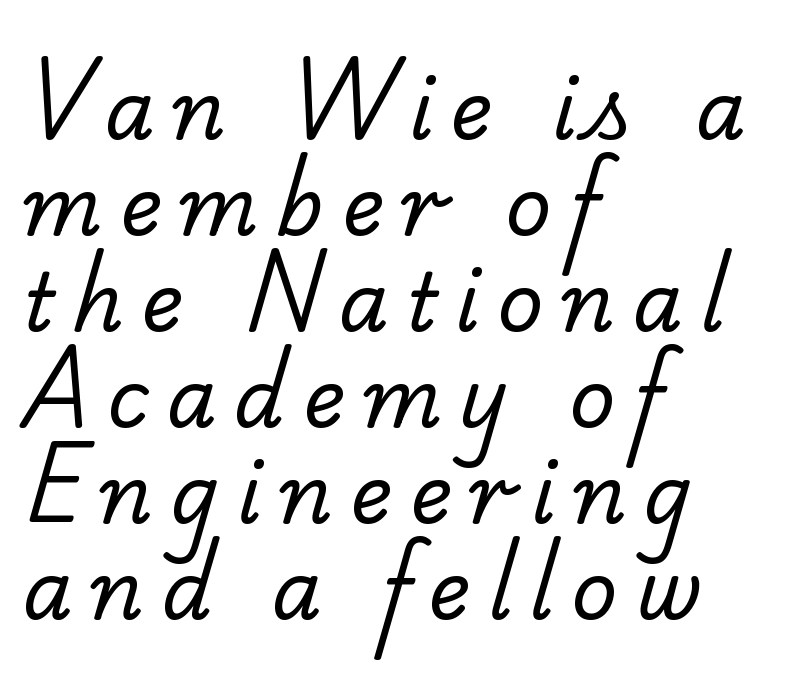
{"bold": "no", "weight": "regular", "width": "normal", "stroke_contrast": "low", "x_height": "small", "monospaced": "no", "underline": "no", "align": "left", "line_spacing_ratio": 1.2, "letter_spacing": "wide", "letter_spacing_em": 0.22, "glyph_px": 80}
